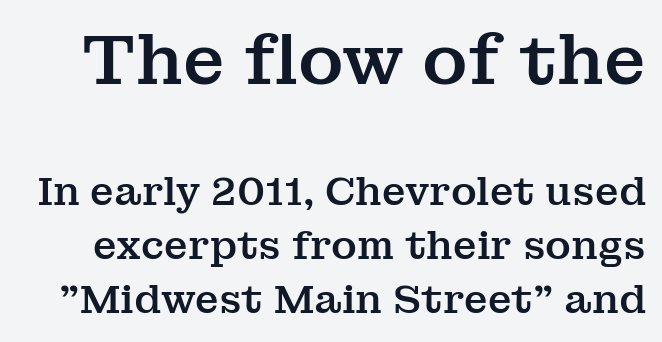
Q: Is the text italic (slanted)? A: No, it is upright.
Q: Is the typeface a serif or a sans-serif typeface? A: Serif.
Q: Is the text underlined? A: No.
Q: Is the spacing between letters normal or unusually wide? A: Normal.
Q: Is the spacing between lines tight, normal or loose? A: Normal.
Q: Which block of text is set in a larger size, the first (top) or the second (bottom)? A: The first (top) one.
Q: Width (condensed, normal, or wide)? A: Normal.
Q: Stroke contrast? A: Medium.
Q: x-height? A: Medium.
Q: Monospaced? A: No.
